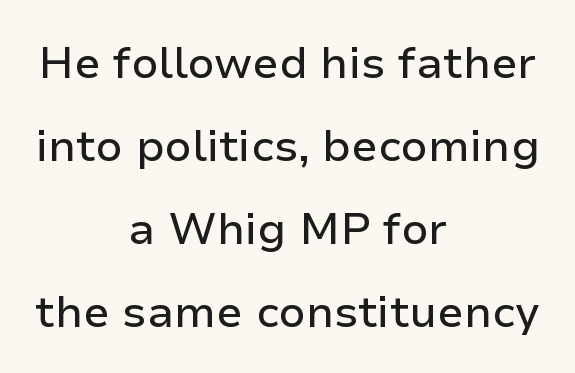
Q: Is the text italic (slanted)? A: No, it is upright.
Q: Is the typeface a serif or a sans-serif typeface? A: Sans-serif.
Q: Is the text underlined? A: No.
Q: How is the paragraph aligned? A: Centered.
Q: Is the spacing between letters normal or unusually wide? A: Normal.
Q: Width (condensed, normal, or wide)? A: Normal.
Q: Stroke contrast? A: Low.
Q: x-height? A: Medium.
Q: Monospaced? A: No.
